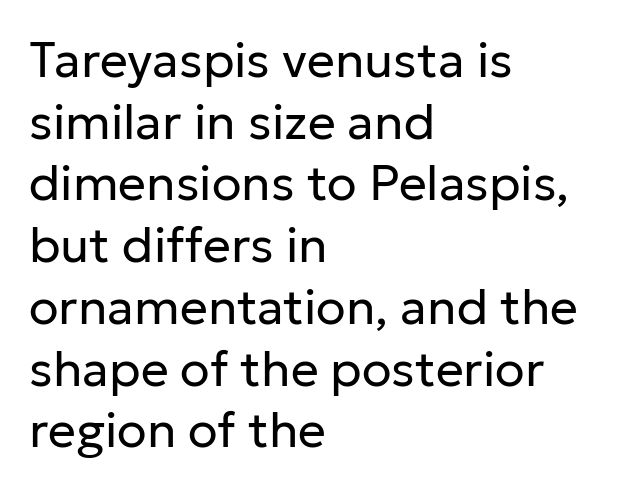
{"serif": "no", "italic": "no", "bold": "no", "weight": "regular", "width": "normal", "stroke_contrast": "low", "x_height": "medium", "monospaced": "no", "underline": "no", "align": "left", "line_spacing": "normal", "line_spacing_ratio": 1.26, "letter_spacing": "normal", "letter_spacing_em": 0.0, "glyph_px": 49}
